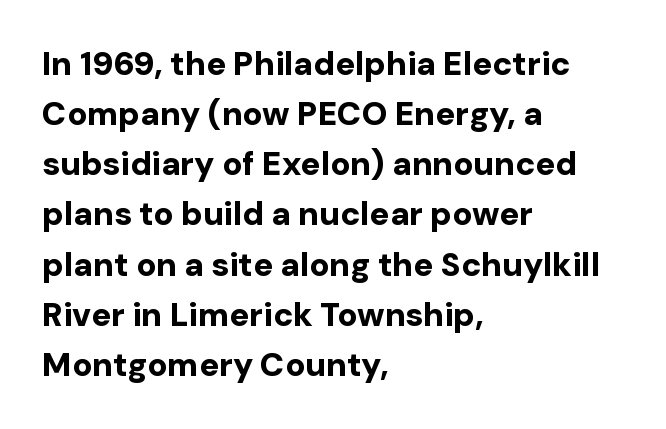
Any mark beneath the type? The region is blank. Posture: upright roman. Caption: standard tracking, unaltered. A typesetter would label this face a sans. Regular leading.
